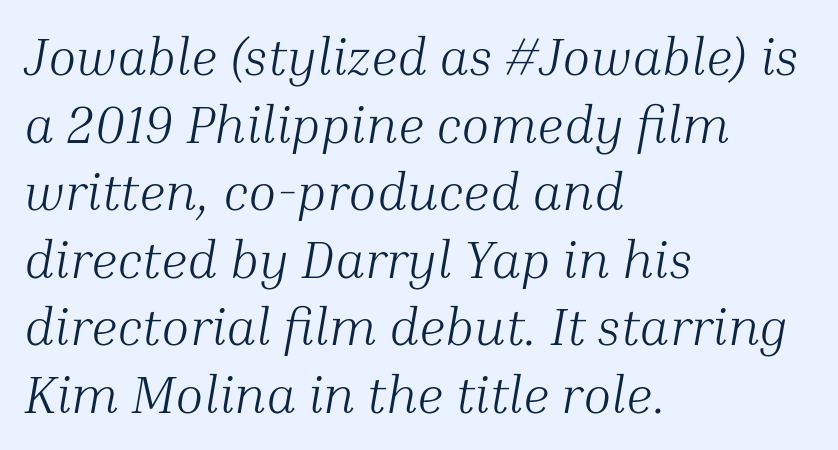
The lines are quadded left. The strokes are not fattened; the text isn't bold. Regarding leading, the lines here are spaced in the standard way. Stroke terminals: seriffed.
